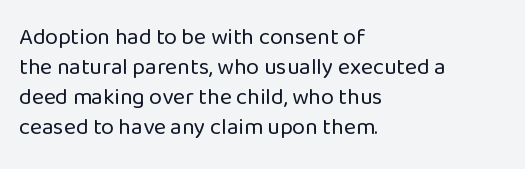
Teacher's note: observe the even left margin — that is flush-left alignment. Does extra space separate the letters? No, they use regular spacing. In terms of posture, this sample is upright. The glyphs are unaccompanied by any horizontal stroke below them. The lines sit at an ordinary, default distance from one another.
